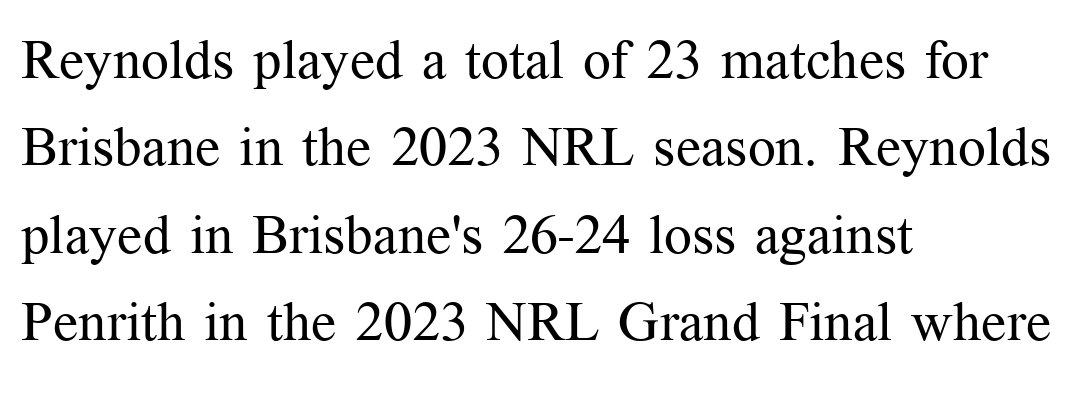
{"serif": "yes", "italic": "no", "bold": "no", "weight": "regular", "width": "normal", "stroke_contrast": "medium", "x_height": "medium", "monospaced": "no", "underline": "no", "align": "left", "line_spacing": "normal", "line_spacing_ratio": 1.59, "letter_spacing": "normal", "letter_spacing_em": 0.0, "glyph_px": 55}
